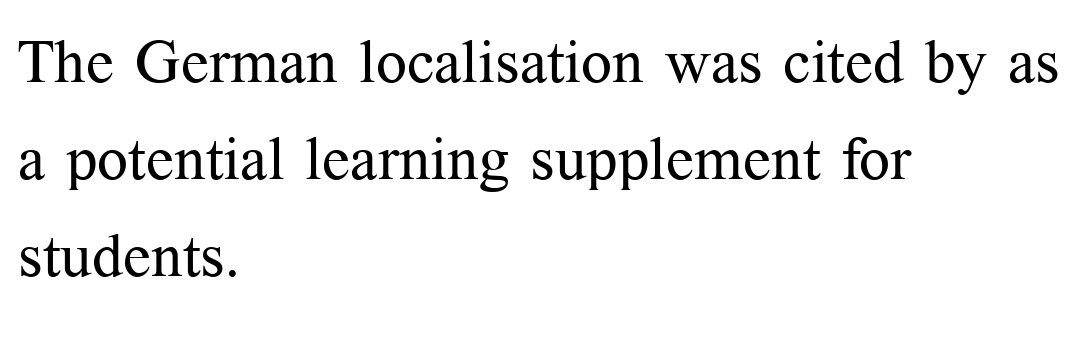
Q: Is the text bold? A: No.
Q: Is the text italic (slanted)? A: No, it is upright.
Q: Is the typeface a serif or a sans-serif typeface? A: Serif.
Q: Is the text underlined? A: No.
Q: How is the paragraph aligned? A: Left-aligned.
Q: Is the spacing between letters normal or unusually wide? A: Normal.
Q: Is the spacing between lines tight, normal or loose? A: Normal.
Q: Width (condensed, normal, or wide)? A: Normal.
Q: Stroke contrast? A: Medium.
Q: x-height? A: Medium.
Q: Monospaced? A: No.
